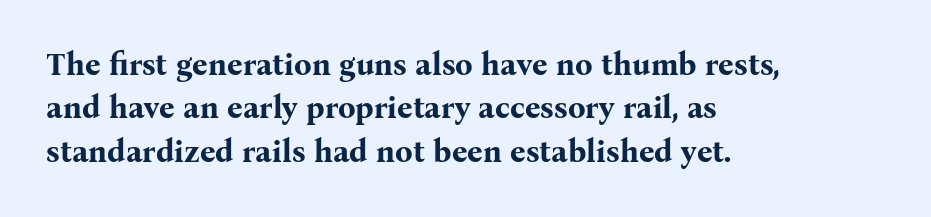
The strip under each line holds only bare page. These lines keep a tight, regular rhythm from letter to letter. Heavy-handed strokes throughout: this text is bold. Letterform terminals end in serifs throughout the passage.
